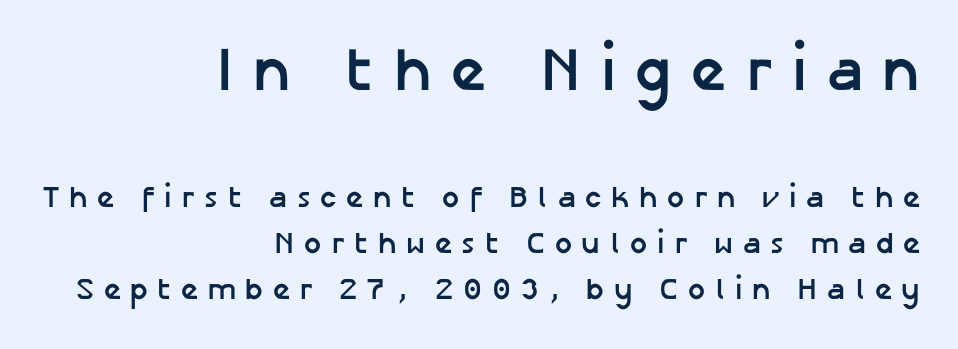
The image shows 61 px semibold sans-serif type, upright; set right-aligned, normal line spacing (1.54x), unusually wide letter spacing (+0.32 em), not underlined; the first (top) block is 2.03x larger; low stroke contrast and a medium x-height.
